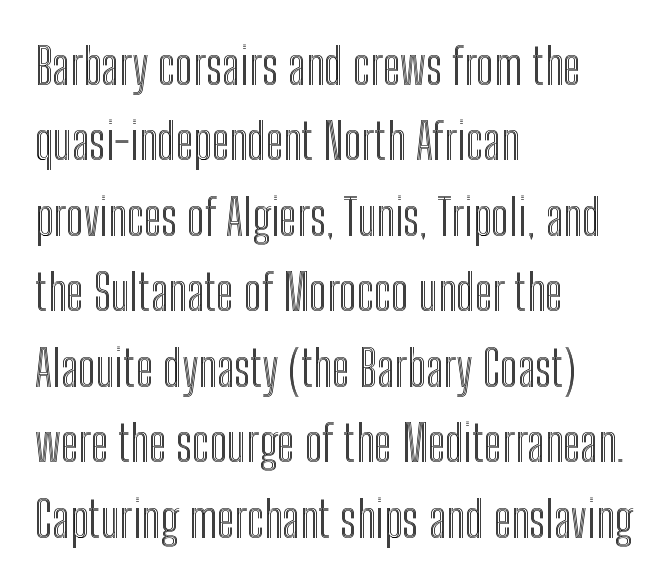
Descenders hang freely into open space. Default kerning and tracking; the words read as compact shapes. The setting favours the left margin, as ordinary paragraphs usually do. The face used here is proportionally spaced, like ordinary book or web type. Whoever set this chose a conventional vertical rhythm. The font's upright variant was chosen for this text.
